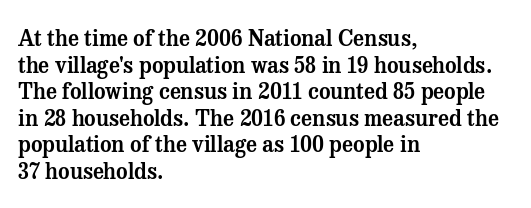
The image shows 22 px text type, upright; set left-aligned, line spacing 1.21x, normal letter spacing, not underlined.
